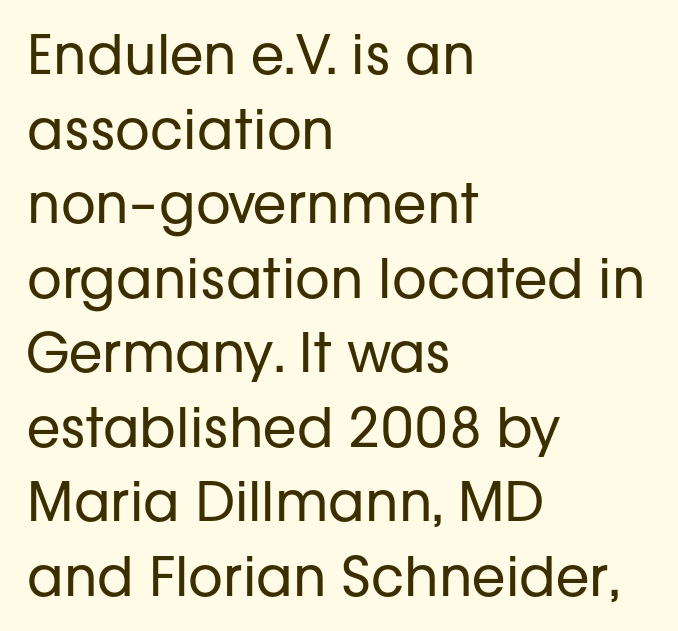
{"serif": "no", "italic": "no", "bold": "no", "weight": "regular", "width": "normal", "stroke_contrast": "low", "x_height": "medium", "monospaced": "no", "underline": "no", "align": "left", "line_spacing": "normal", "line_spacing_ratio": 1.38, "letter_spacing": "normal", "letter_spacing_em": 0.0, "glyph_px": 54}
